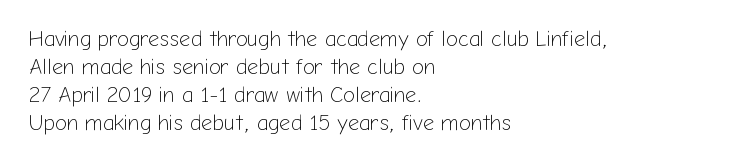
Q: Is the text bold? A: No.
Q: Is the text italic (slanted)? A: No, it is upright.
Q: Is the text underlined? A: No.
Q: How is the paragraph aligned? A: Left-aligned.
Q: Is the spacing between letters normal or unusually wide? A: Normal.
Q: Is the spacing between lines tight, normal or loose? A: Normal.
